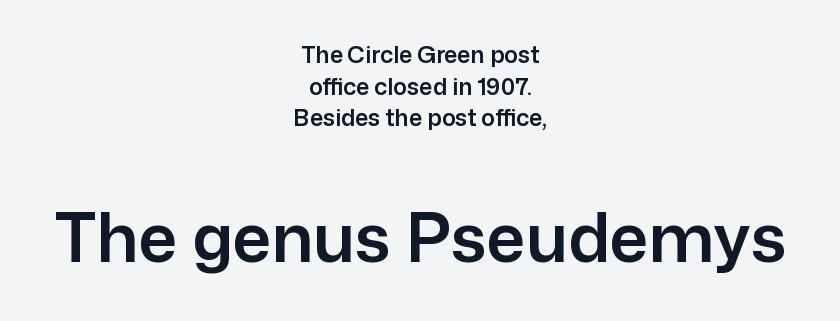
{"serif": "no", "italic": "no", "width": "normal", "stroke_contrast": "low", "x_height": "medium", "monospaced": "no", "underline": "no", "align": "center", "line_spacing": "normal", "line_spacing_ratio": 1.38, "letter_spacing": "normal", "letter_spacing_em": 0.0, "larger_block": "second", "size_ratio": 2.96, "glyph_px": 68}
